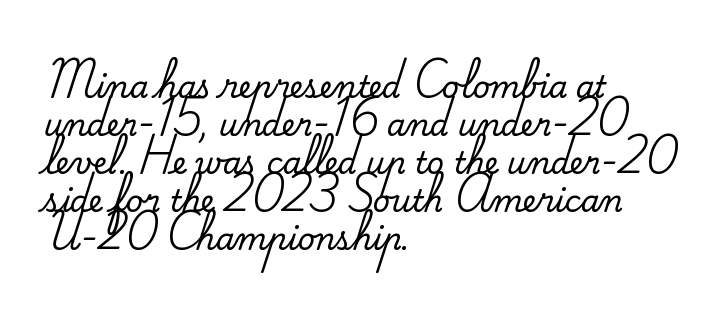
Q: Is the text italic (slanted)? A: Yes.
Q: Is the typeface a serif or a sans-serif typeface? A: Serif.
Q: Is the text underlined? A: No.
Q: How is the paragraph aligned? A: Left-aligned.
Q: Is the spacing between letters normal or unusually wide? A: Normal.
Q: Is the spacing between lines tight, normal or loose? A: Normal.
Q: Width (condensed, normal, or wide)? A: Normal.
Q: Stroke contrast? A: Medium.
Q: x-height? A: Small.
Q: Monospaced? A: No.
